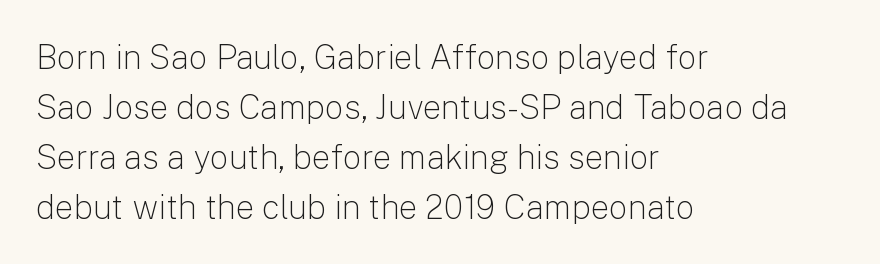
Q: Is the text bold? A: No.
Q: Is the text italic (slanted)? A: No, it is upright.
Q: Is the typeface a serif or a sans-serif typeface? A: Sans-serif.
Q: Is the text underlined? A: No.
Q: How is the paragraph aligned? A: Left-aligned.
Q: Is the spacing between letters normal or unusually wide? A: Normal.
Q: Is the spacing between lines tight, normal or loose? A: Normal.
Q: Width (condensed, normal, or wide)? A: Normal.
Q: Stroke contrast? A: Low.
Q: x-height? A: Medium.
Q: Monospaced? A: No.
